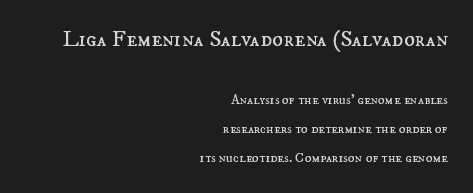
The image shows 23 px text type, upright; set right-aligned, loose line spacing (2.08x), normal letter spacing, not underlined; the first (top) block is 1.64x larger.
